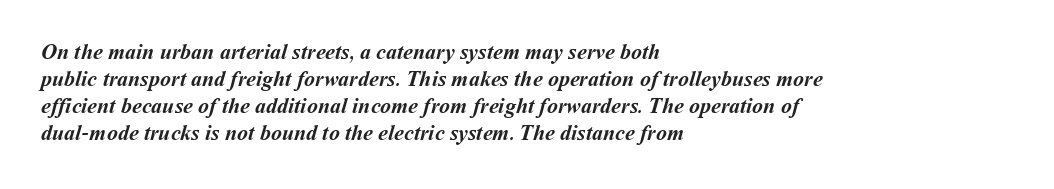
The image shows 22 px bold type; set left-aligned, line spacing 1.23x, normal letter spacing, not underlined.
